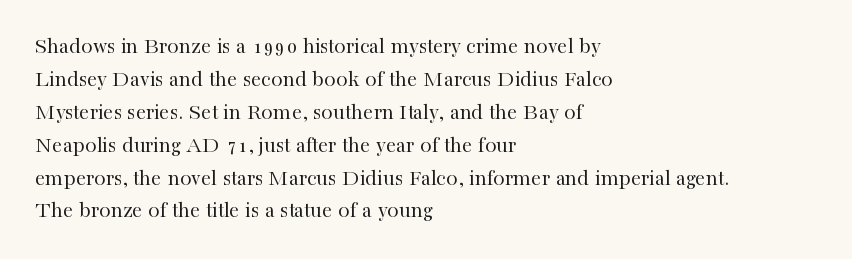
{"italic": "no", "bold": "no", "underline": "no", "align": "left", "line_spacing": "normal", "line_spacing_ratio": 1.43, "letter_spacing": "normal", "letter_spacing_em": 0.0, "glyph_px": 23}
